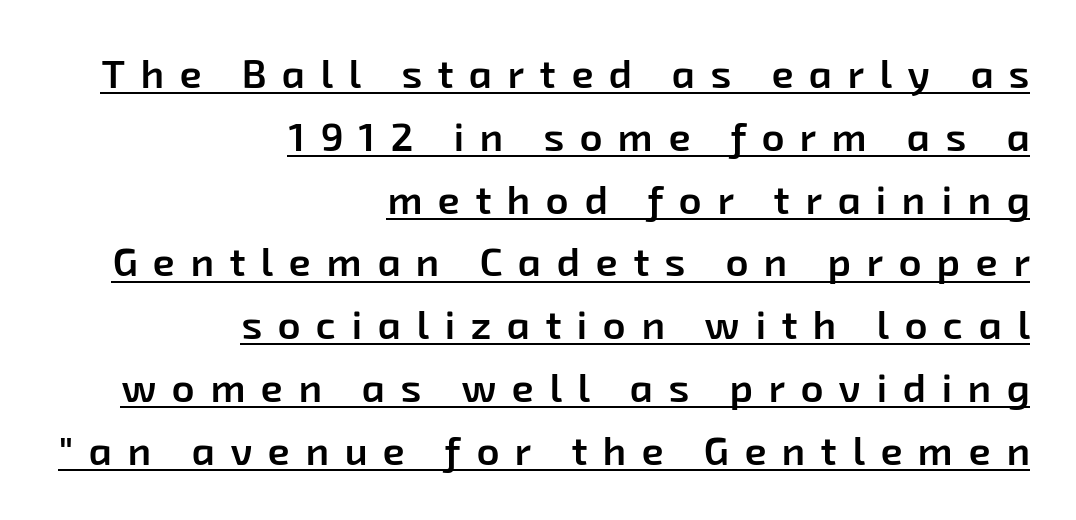
{"serif": "no", "bold": "semi", "weight": "semibold", "width": "normal", "stroke_contrast": "low", "x_height": "medium", "monospaced": "no", "underline": "yes", "align": "right", "line_spacing": "normal", "line_spacing_ratio": 1.57, "letter_spacing": "wide", "letter_spacing_em": 0.39, "glyph_px": 40}
